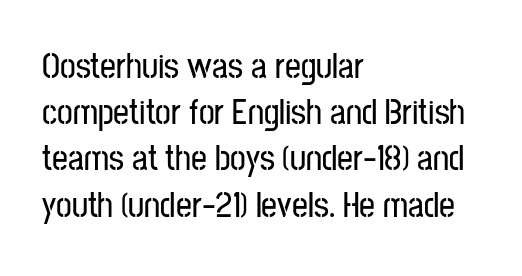
Q: Is the text italic (slanted)? A: No, it is upright.
Q: Is the typeface a serif or a sans-serif typeface? A: Sans-serif.
Q: Is the text underlined? A: No.
Q: How is the paragraph aligned? A: Left-aligned.
Q: Is the spacing between letters normal or unusually wide? A: Normal.
Q: Is the spacing between lines tight, normal or loose? A: Normal.
Q: Width (condensed, normal, or wide)? A: Condensed.
Q: Stroke contrast? A: Low.
Q: x-height? A: Medium.
Q: Monospaced? A: No.
